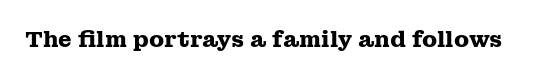
Q: Is the text bold? A: Yes.
Q: Is the text italic (slanted)? A: No, it is upright.
Q: Is the text underlined? A: No.
Q: Is the spacing between letters normal or unusually wide? A: Normal.
